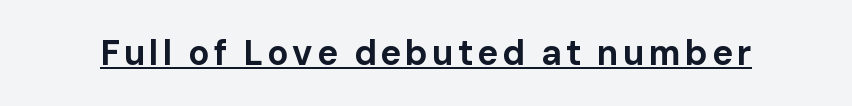
This sample uses a sans-serif face. Character widths vary here, with narrow letters taking less room than wide ones. The rendering uses the underline text-decoration. In terms of weight, the rendering is a true, heavy bold. The typography opts for an upright posture over an oblique one.
